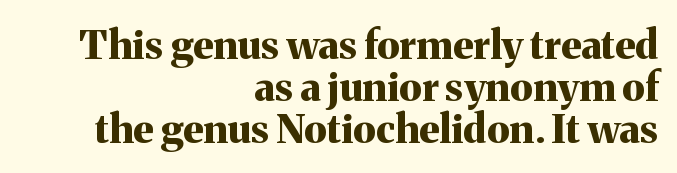
Q: Is the text bold? A: Yes.
Q: Is the text italic (slanted)? A: No, it is upright.
Q: Is the typeface a serif or a sans-serif typeface? A: Serif.
Q: Is the text underlined? A: No.
Q: How is the paragraph aligned? A: Right-aligned.
Q: Is the spacing between letters normal or unusually wide? A: Normal.
Q: Is the spacing between lines tight, normal or loose? A: Tight.
Q: Width (condensed, normal, or wide)? A: Normal.
Q: Stroke contrast? A: Medium.
Q: x-height? A: Medium.
Q: Monospaced? A: No.
